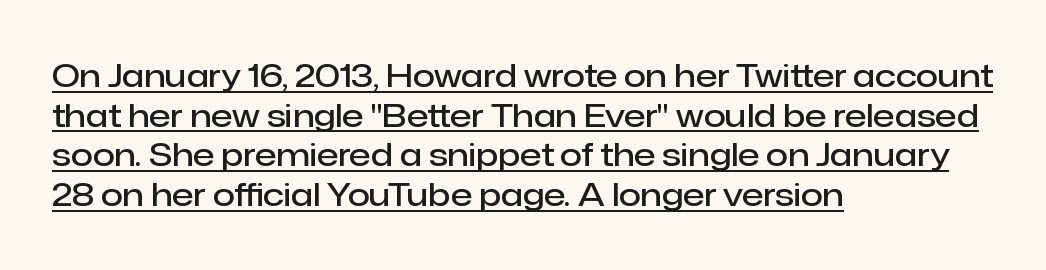
Q: Is the text bold? A: Semi-bold.
Q: Is the text italic (slanted)? A: No, it is upright.
Q: Is the typeface a serif or a sans-serif typeface? A: Sans-serif.
Q: Is the text underlined? A: Yes.
Q: How is the paragraph aligned? A: Left-aligned.
Q: Is the spacing between letters normal or unusually wide? A: Normal.
Q: Width (condensed, normal, or wide)? A: Normal.
Q: Stroke contrast? A: Low.
Q: x-height? A: Medium.
Q: Monospaced? A: No.
